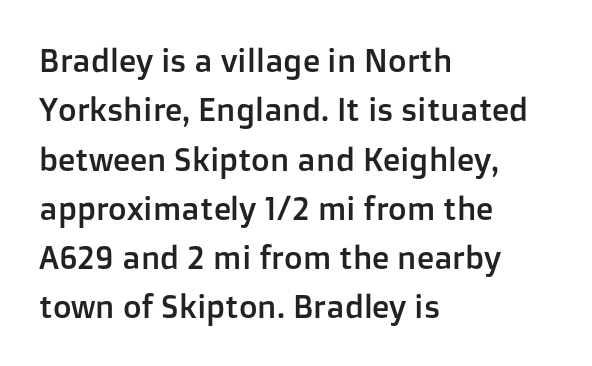
Between one letter and the next there's only the usual sliver of space. The line-height multiplier appears to be the usual default. Each letter keeps its own natural width here, so spacing adapts to shape. The glyphs in this specimen are sans serif. The passage shown is not underscored anywhere. This sample uses an upright cut, with every glyph sitting square on the baseline.
